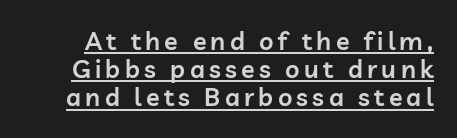
{"italic": "no", "bold": "semi", "underline": "yes", "line_spacing": "tight", "line_spacing_ratio": 1.13, "glyph_px": 25}
